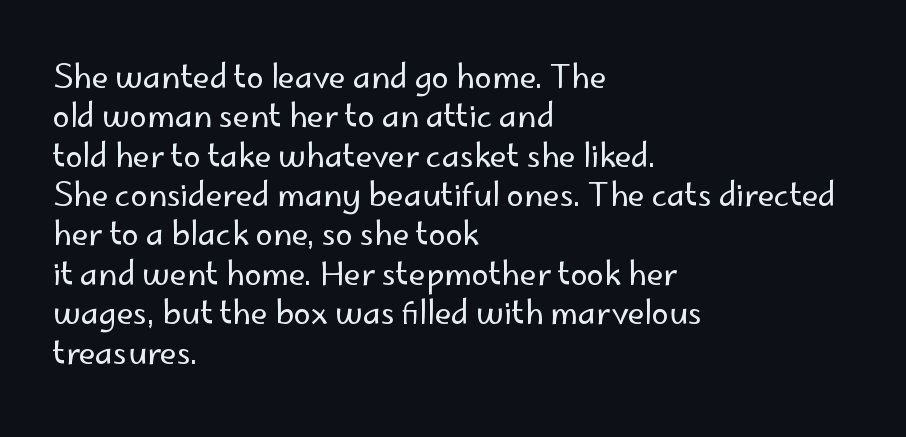
The image shows 31 px regular-weight sans-serif type, upright; set left-aligned, normal line spacing (1.27x), normal letter spacing, not underlined; low stroke contrast and a small x-height.
